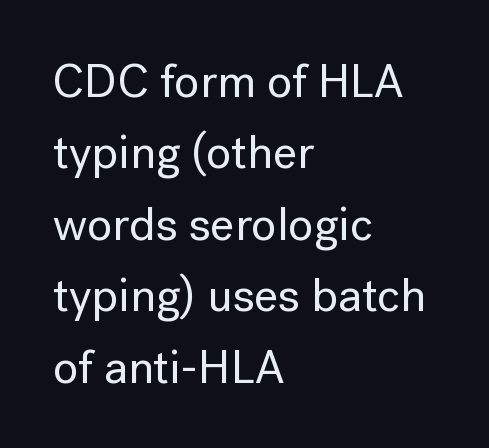
Posture: straight, roman, zero tilt. Reading down the column, the eye jumps a familiar distance to each next line. The compositor pushed each line to the left boundary. Underlining? Definitely not there.
